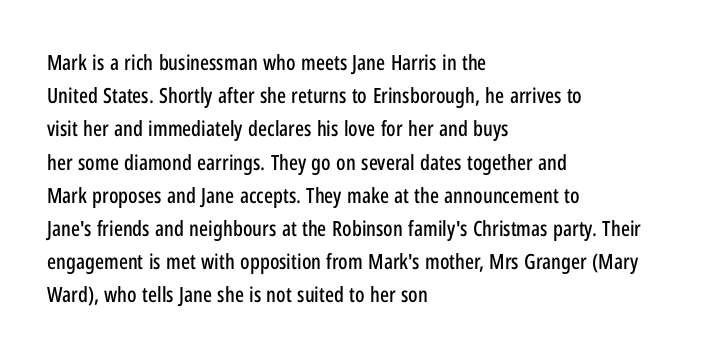
The tracking reads as untouched default to a designer's eye. Anything drawn beneath the words? Only blank space. Leading: standard. The lettering holds an erect, upright posture throughout.
